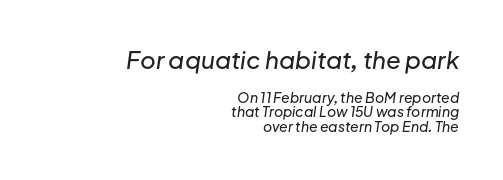
Q: Is the text italic (slanted)? A: Yes, it leans right by about 8 degrees.
Q: Is the text underlined? A: No.
Q: How is the paragraph aligned? A: Right-aligned.
Q: Is the spacing between letters normal or unusually wide? A: Normal.
Q: Is the spacing between lines tight, normal or loose? A: Tight.
Q: Which block of text is set in a larger size, the first (top) or the second (bottom)? A: The first (top) one.
